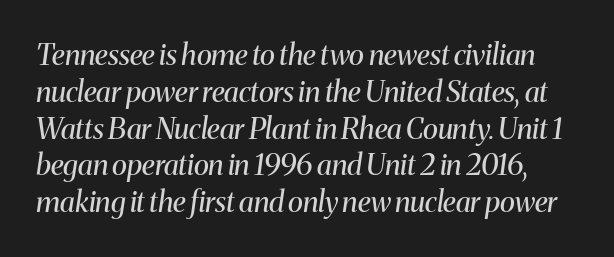
This sample has the flowing, uneven cadence of proportional lettering. The specimen reads as italic at a glance. Standard letterfit; no display-style spreading of the glyphs. Stem width sits at or under what a default text font uses. Serif or sans? Serif — the stroke terminals have little feet.
